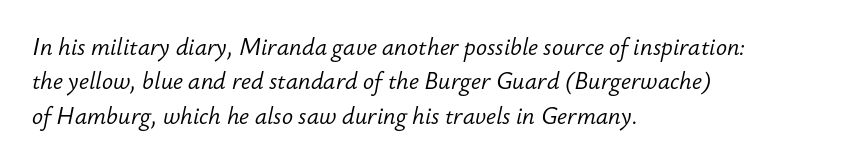
{"italic": "yes", "lean": "right", "slant_degrees": 12, "bold": "no", "underline": "no", "align": "left", "line_spacing": "normal", "line_spacing_ratio": 1.5, "letter_spacing": "normal", "letter_spacing_em": 0.0, "glyph_px": 23}
